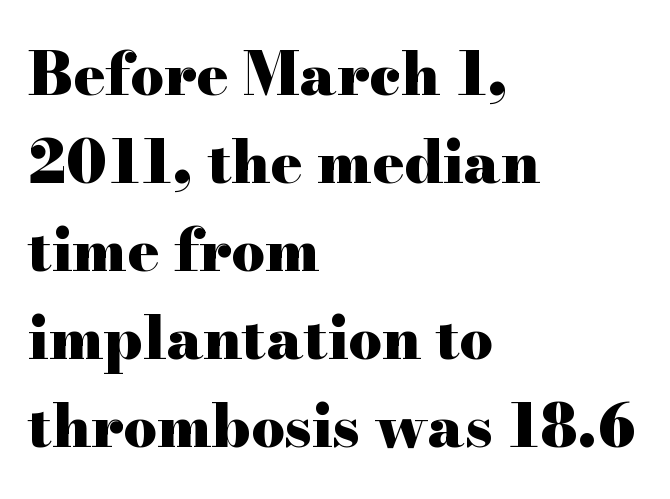
{"serif": "yes", "italic": "no", "bold": "yes", "weight": "heavy", "width": "wide", "stroke_contrast": "high", "x_height": "small", "monospaced": "no", "underline": "no", "align": "left", "line_spacing": "normal", "line_spacing_ratio": 1.49, "letter_spacing": "normal", "letter_spacing_em": 0.0, "glyph_px": 59}
